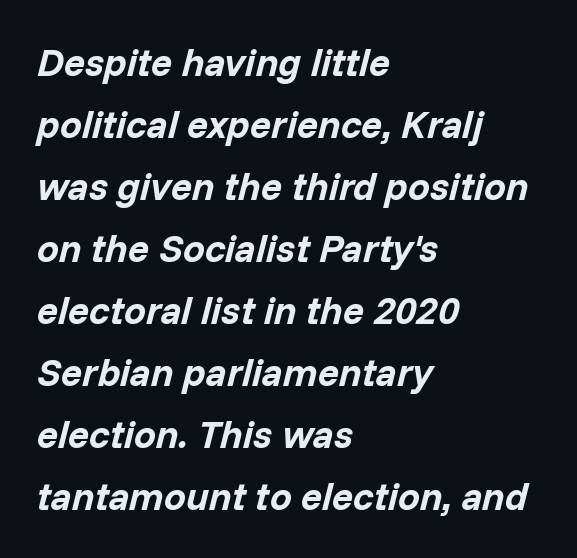
Q: Is the text bold? A: Yes.
Q: Is the text italic (slanted)? A: Yes, it leans right by about 14 degrees.
Q: Is the text underlined? A: No.
Q: How is the paragraph aligned? A: Left-aligned.
Q: Is the spacing between letters normal or unusually wide? A: Normal.
Q: Is the spacing between lines tight, normal or loose? A: Normal.
Q: Width (condensed, normal, or wide)? A: Normal.
Q: Stroke contrast? A: Low.
Q: x-height? A: Medium.
Q: Monospaced? A: No.
